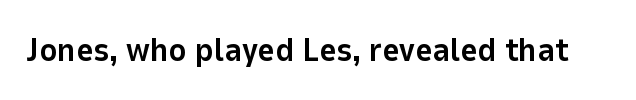
The image shows 33 px bold sans-serif type, upright; set normal letter spacing, not underlined; low stroke contrast and a medium x-height.
